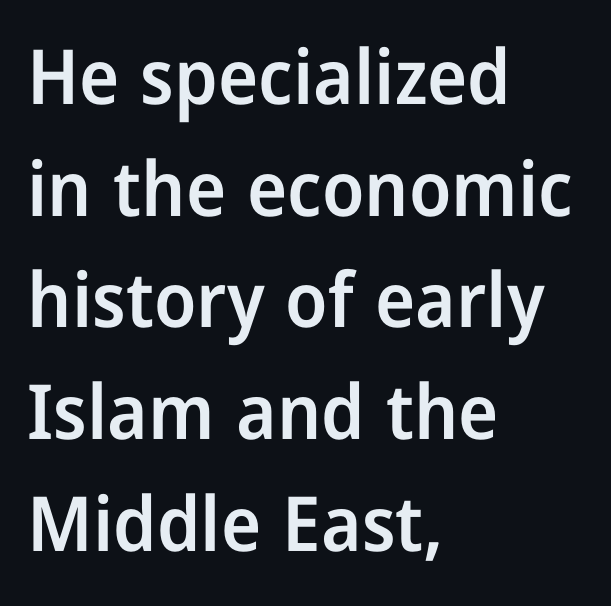
Q: Is the text bold? A: Semi-bold.
Q: Is the text italic (slanted)? A: No, it is upright.
Q: Is the typeface a serif or a sans-serif typeface? A: Sans-serif.
Q: Is the text underlined? A: No.
Q: How is the paragraph aligned? A: Left-aligned.
Q: Is the spacing between letters normal or unusually wide? A: Normal.
Q: Is the spacing between lines tight, normal or loose? A: Normal.
Q: Width (condensed, normal, or wide)? A: Condensed.
Q: Stroke contrast? A: Low.
Q: x-height? A: Medium.
Q: Monospaced? A: No.
